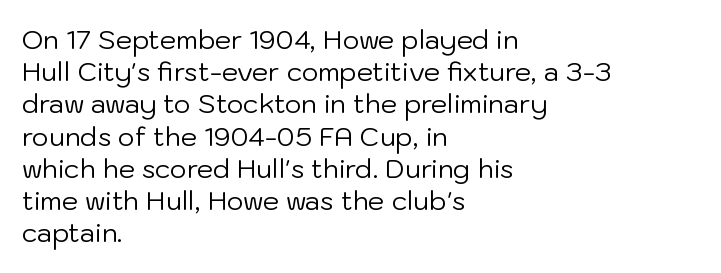
No letter is thick-stroked: the sample isn't bold. The lettering stays uniformly vertical, giving the passage a roman look. This sample uses plain, unmodified letter spacing. These lines stack with their left ends in a neat column. The gap between lines stays unmarked.
